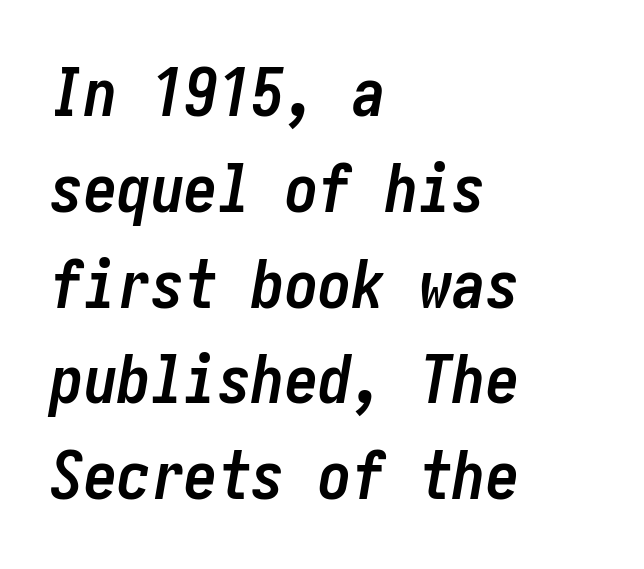
The image shows 67 px semibold, condensed type, italic (leaning right); set left-aligned, normal line spacing (1.43x), normal letter spacing, not underlined; low stroke contrast and a medium x-height.
